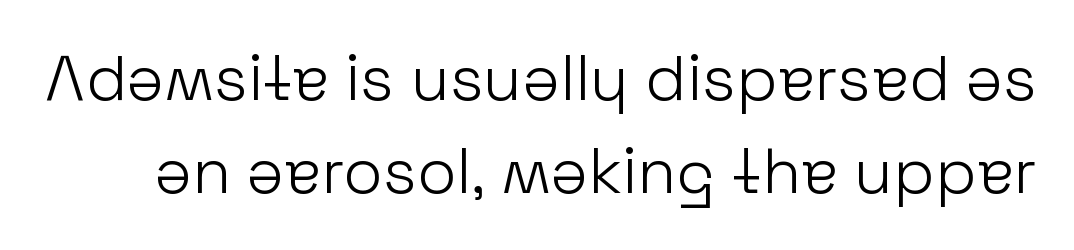
Q: Is the text bold? A: No.
Q: Is the text italic (slanted)? A: No, it is upright.
Q: Is the typeface a serif or a sans-serif typeface? A: Sans-serif.
Q: Is the text underlined? A: No.
Q: Is the spacing between letters normal or unusually wide? A: Normal.
Q: Is the spacing between lines tight, normal or loose? A: Normal.
Q: Width (condensed, normal, or wide)? A: Normal.
Q: Stroke contrast? A: Low.
Q: x-height? A: Medium.
Q: Monospaced? A: No.
